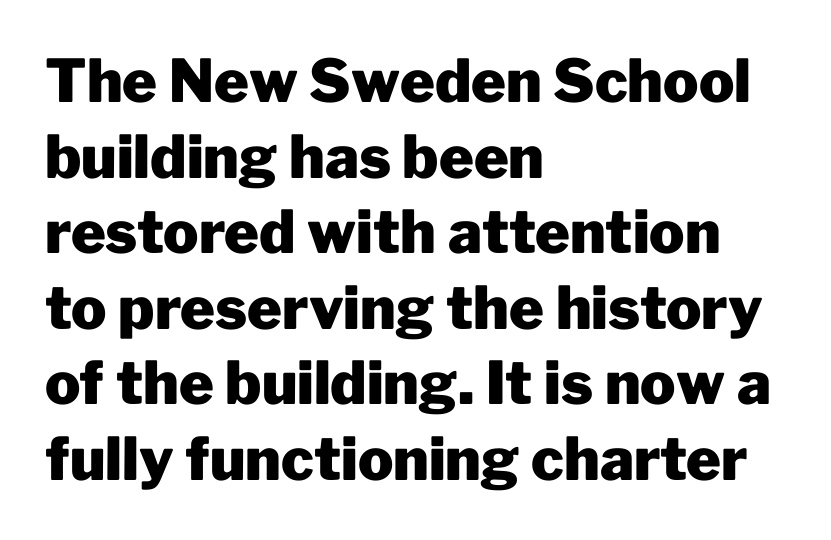
Q: Is the text bold? A: Yes.
Q: Is the text italic (slanted)? A: No, it is upright.
Q: Is the typeface a serif or a sans-serif typeface? A: Sans-serif.
Q: Is the text underlined? A: No.
Q: How is the paragraph aligned? A: Left-aligned.
Q: Is the spacing between letters normal or unusually wide? A: Normal.
Q: Is the spacing between lines tight, normal or loose? A: Normal.
Q: Width (condensed, normal, or wide)? A: Normal.
Q: Stroke contrast? A: Low.
Q: x-height? A: Medium.
Q: Monospaced? A: No.
